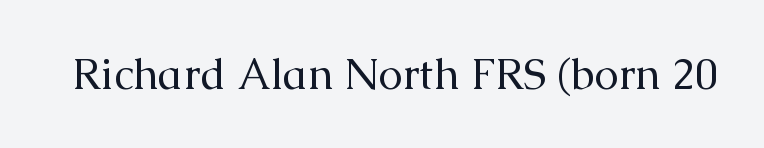
Vertical strokes here are truly vertical. The string is rendered with underlining switched off. Do the characters align in a grid? No, the font is proportional. Look at the bottom of the vertical strokes: they flare into serifs here. The weight would be labelled regular, book, light, or lighter still. Observe the ordinary spacing: letters are neighbours, not strangers.
